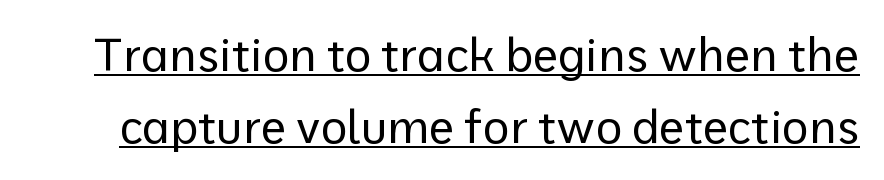
The image shows 46 px regular-weight sans-serif type, upright; set normal line spacing (1.56x), normal letter spacing, underlined; low stroke contrast and a medium x-height.
